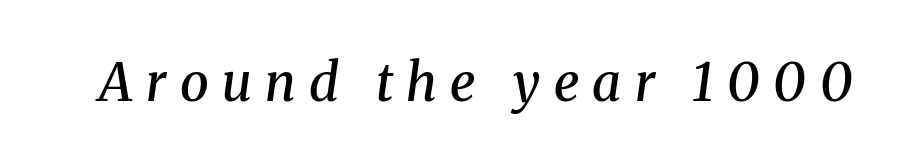
{"serif": "yes", "italic": "yes", "lean": "right", "slant_degrees": 8, "bold": "semi", "weight": "semibold", "width": "normal", "stroke_contrast": "medium", "x_height": "medium", "monospaced": "no", "underline": "no", "letter_spacing": "wide", "letter_spacing_em": 0.26, "glyph_px": 52}
